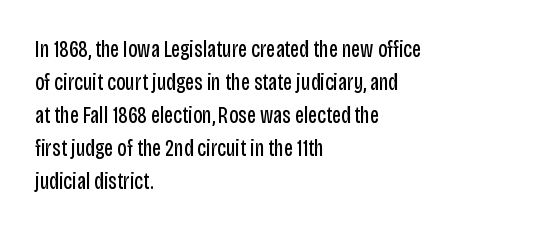
Honestly, the row spacing looks completely unremarkable. Caption: face not bold, strokes unweighted. Posture: vertical. This rendering features lettering with no underline. The setting favours the left margin, as ordinary paragraphs usually do.
